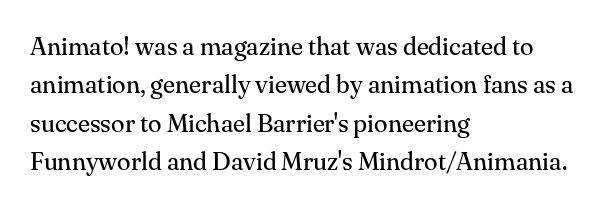
Q: Is the text bold? A: No.
Q: Is the text italic (slanted)? A: No, it is upright.
Q: Is the text underlined? A: No.
Q: How is the paragraph aligned? A: Left-aligned.
Q: Is the spacing between letters normal or unusually wide? A: Normal.
Q: Is the spacing between lines tight, normal or loose? A: Normal.
